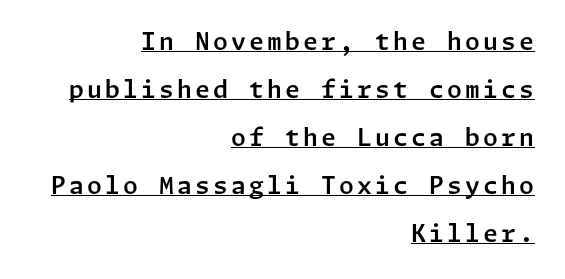
The image shows 24 px text type, upright; set right-aligned, loose line spacing (2.0x), underlined.
